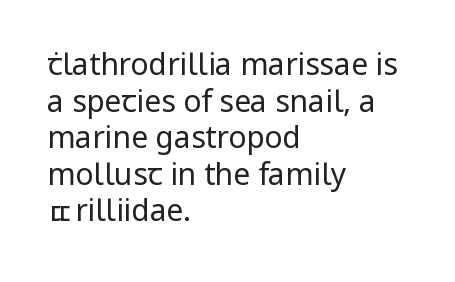
Q: Is the text bold? A: No.
Q: Is the text italic (slanted)? A: No, it is upright.
Q: Is the typeface a serif or a sans-serif typeface? A: Sans-serif.
Q: Is the text underlined? A: No.
Q: How is the paragraph aligned? A: Left-aligned.
Q: Is the spacing between letters normal or unusually wide? A: Normal.
Q: Width (condensed, normal, or wide)? A: Normal.
Q: Stroke contrast? A: Low.
Q: x-height? A: Medium.
Q: Monospaced? A: No.
